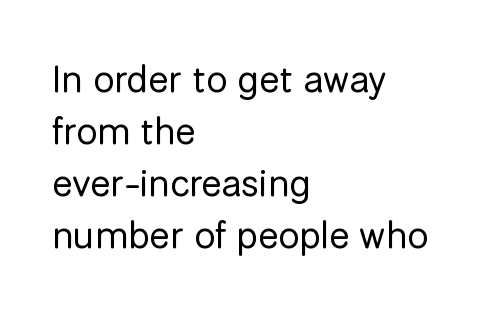
{"serif": "no", "italic": "no", "bold": "no", "weight": "regular", "width": "normal", "stroke_contrast": "low", "x_height": "medium", "monospaced": "no", "underline": "no", "align": "left", "line_spacing": "normal", "line_spacing_ratio": 1.37, "letter_spacing": "normal", "letter_spacing_em": 0.0, "glyph_px": 38}
